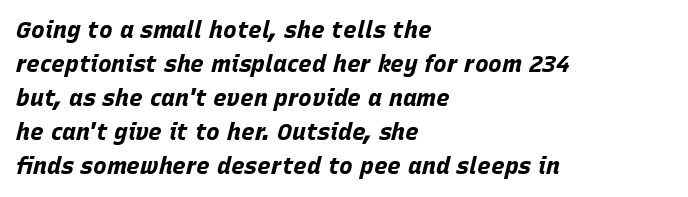
The image shows 23 px bold type, italic (leaning right); set left-aligned, normal line spacing (1.48x), normal letter spacing, not underlined.
